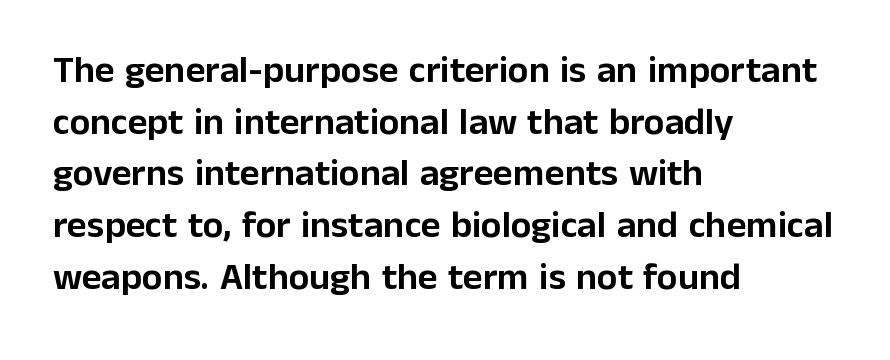
The image shows 38 px sans-serif type, upright; set left-aligned, normal line spacing (1.36x), normal letter spacing, not underlined; low stroke contrast and a medium x-height.
